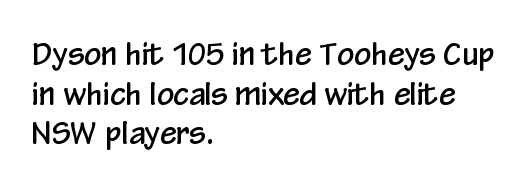
{"serif": "no", "italic": "no", "width": "condensed", "stroke_contrast": "low", "x_height": "medium", "monospaced": "no", "underline": "no", "align": "left", "line_spacing": "normal", "line_spacing_ratio": 1.32, "letter_spacing": "normal", "letter_spacing_em": 0.0, "glyph_px": 30}
